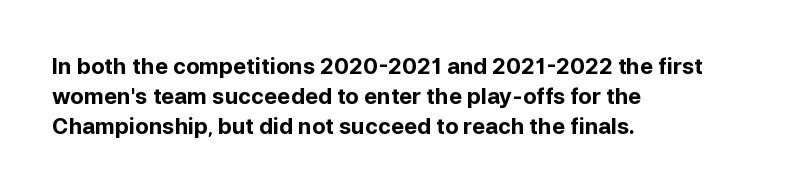
The image shows 22 px bold type, upright; set left-aligned, normal line spacing (1.36x), normal letter spacing, not underlined.
